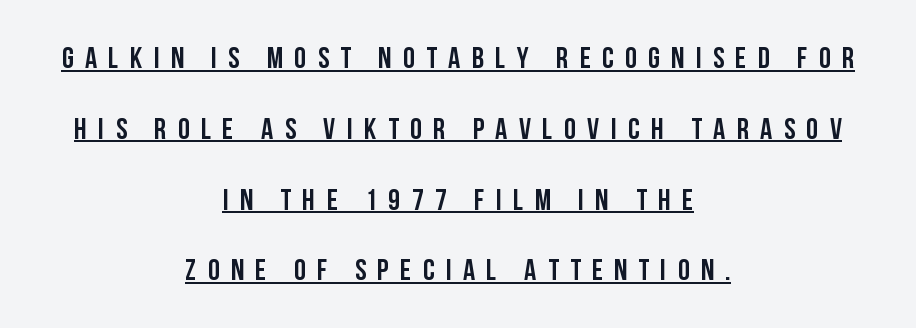
{"serif": "no", "italic": "no", "bold": "yes", "weight": "semibold", "width": "condensed", "stroke_contrast": "low", "x_height": "large", "monospaced": "no", "underline": "yes", "align": "center", "line_spacing": "loose", "line_spacing_ratio": 2.36, "letter_spacing": "wide", "letter_spacing_em": 0.38, "glyph_px": 30}
